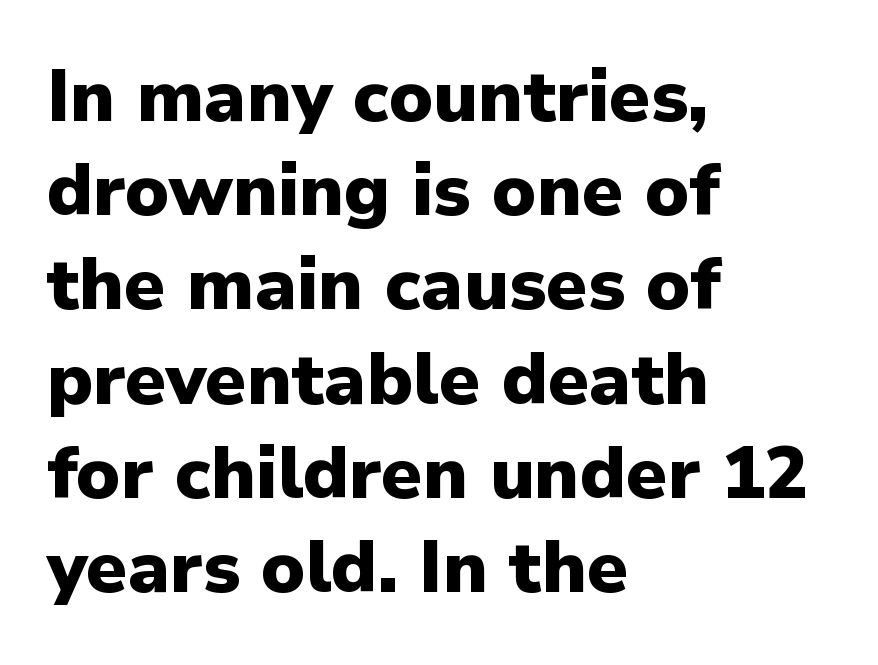
Q: Is the text bold? A: Yes.
Q: Is the text italic (slanted)? A: No, it is upright.
Q: Is the typeface a serif or a sans-serif typeface? A: Sans-serif.
Q: Is the text underlined? A: No.
Q: How is the paragraph aligned? A: Left-aligned.
Q: Is the spacing between letters normal or unusually wide? A: Normal.
Q: Is the spacing between lines tight, normal or loose? A: Normal.
Q: Width (condensed, normal, or wide)? A: Normal.
Q: Stroke contrast? A: Low.
Q: x-height? A: Medium.
Q: Monospaced? A: No.
